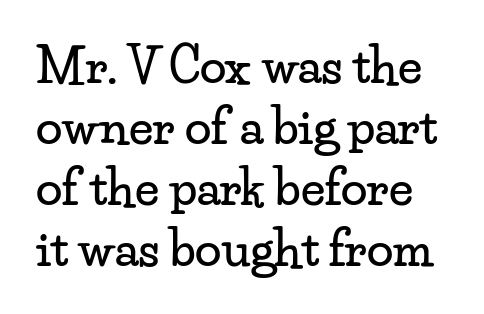
The image shows 48 px wide serif type, upright; set normal line spacing (1.27x), normal letter spacing, not underlined; low stroke contrast and a small x-height.
